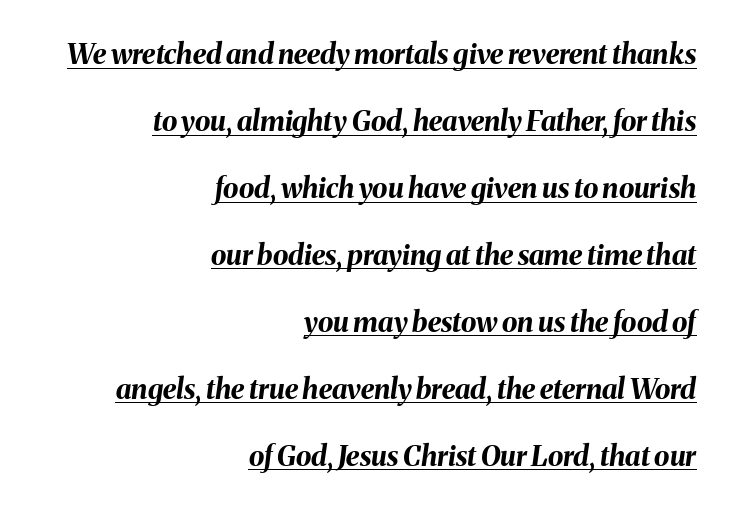
The image shows 28 px bold type, italic (leaning right); set right-aligned, loose line spacing (2.39x), normal letter spacing, underlined; medium stroke contrast and a medium x-height.
